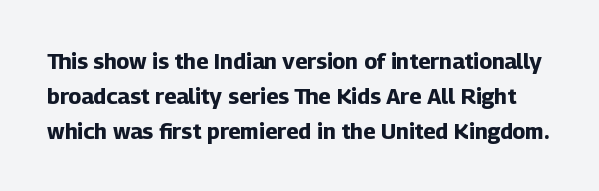
{"italic": "no", "bold": "yes", "underline": "no", "line_spacing": "normal", "line_spacing_ratio": 1.58, "letter_spacing": "normal", "letter_spacing_em": 0.0, "glyph_px": 22}
